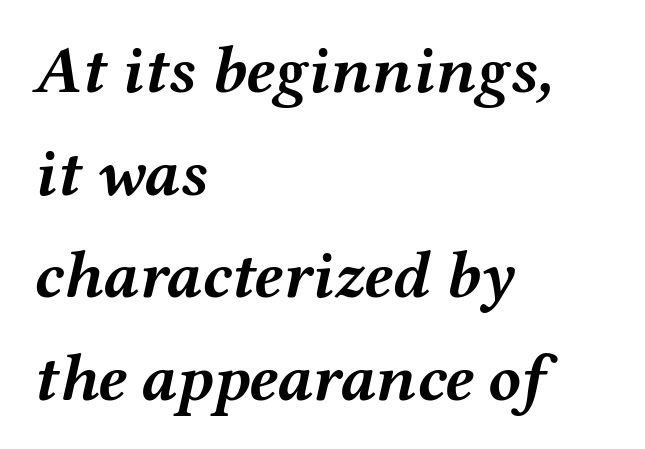
{"italic": "yes", "lean": "right", "slant_degrees": 12, "bold": "yes", "weight": "semibold", "width": "wide", "stroke_contrast": "medium", "x_height": "medium", "monospaced": "no", "underline": "no", "align": "left", "line_spacing": "normal", "line_spacing_ratio": 1.53, "letter_spacing": "normal", "letter_spacing_em": 0.0, "glyph_px": 67}
